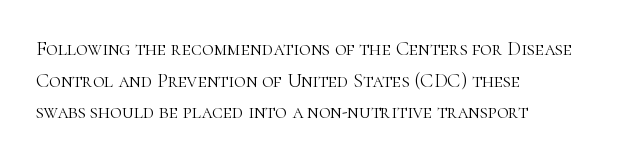
The image shows 20 px text type, upright; set left-aligned, normal line spacing (1.58x), normal letter spacing, not underlined.
